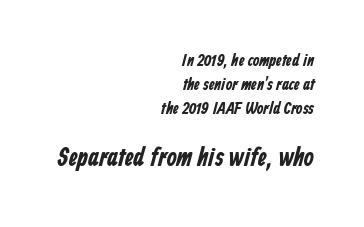
{"bold": "yes", "underline": "no", "align": "right", "line_spacing": "normal", "line_spacing_ratio": 1.4, "letter_spacing": "normal", "letter_spacing_em": 0.0, "larger_block": "second", "size_ratio": 1.53, "glyph_px": 26}
